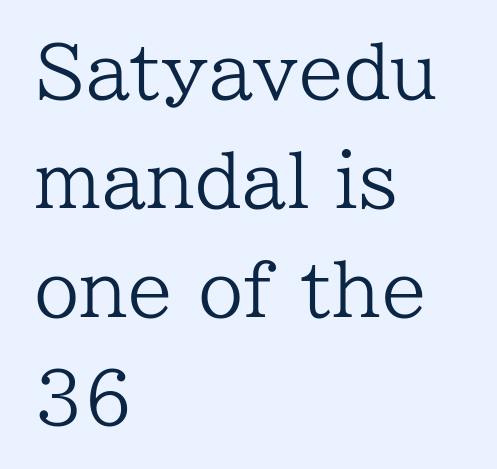
Q: Is the text bold? A: No.
Q: Is the text italic (slanted)? A: No, it is upright.
Q: Is the typeface a serif or a sans-serif typeface? A: Serif.
Q: Is the text underlined? A: No.
Q: How is the paragraph aligned? A: Left-aligned.
Q: Is the spacing between letters normal or unusually wide? A: Normal.
Q: Is the spacing between lines tight, normal or loose? A: Normal.
Q: Width (condensed, normal, or wide)? A: Normal.
Q: Stroke contrast? A: Low.
Q: x-height? A: Medium.
Q: Monospaced? A: No.
